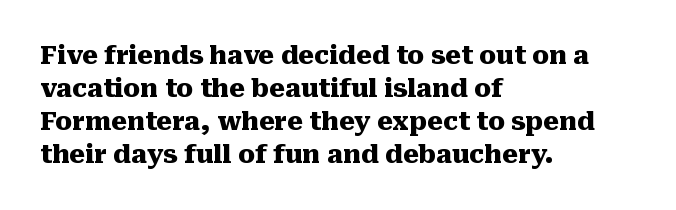
Q: Is the text bold? A: Yes.
Q: Is the text italic (slanted)? A: No, it is upright.
Q: Is the text underlined? A: No.
Q: How is the paragraph aligned? A: Left-aligned.
Q: Is the spacing between letters normal or unusually wide? A: Normal.
Q: Is the spacing between lines tight, normal or loose? A: Normal.
